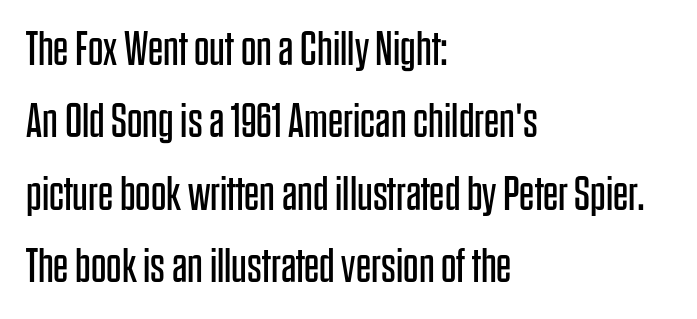
{"serif": "no", "italic": "no", "bold": "no", "weight": "regular", "width": "condensed", "stroke_contrast": "low", "x_height": "large", "monospaced": "no", "underline": "no", "align": "left", "line_spacing": "normal", "line_spacing_ratio": 1.51, "letter_spacing": "normal", "letter_spacing_em": 0.0, "glyph_px": 48}
